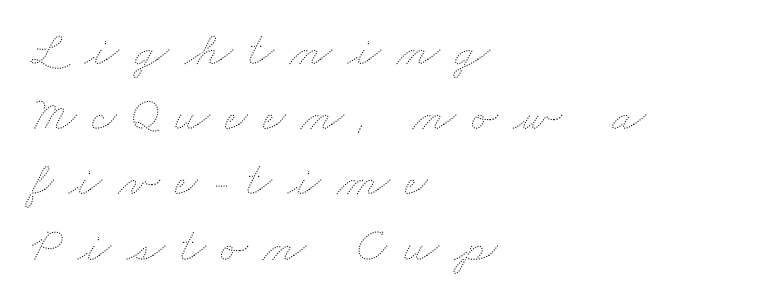
Looks like regular typesetting: each glyph gets only the width it needs. Beneath every word, the page is bare. Weight: regular or lighter. What's the leading like? Ordinary, nothing unusual.
